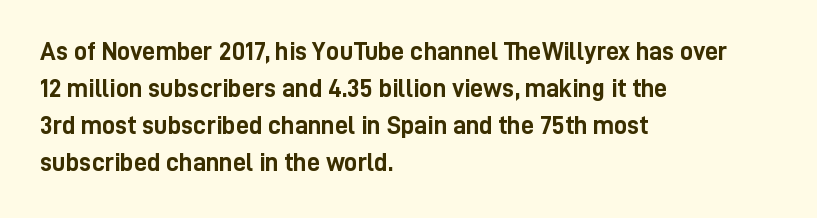
The image shows 26 px bold type, upright; set left-aligned, normal line spacing (1.42x), normal letter spacing, not underlined.
